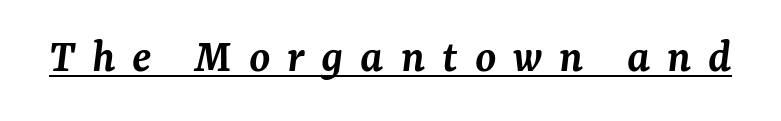
The image shows 48 px semibold serif type, italic (leaning right); set unusually wide letter spacing (+0.35 em), underlined; medium stroke contrast and a medium x-height.
